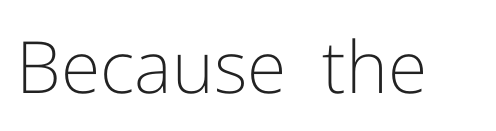
{"serif": "no", "italic": "no", "bold": "no", "weight": "light", "width": "normal", "stroke_contrast": "low", "x_height": "medium", "monospaced": "no", "underline": "no", "letter_spacing": "normal", "letter_spacing_em": 0.0, "glyph_px": 72}
